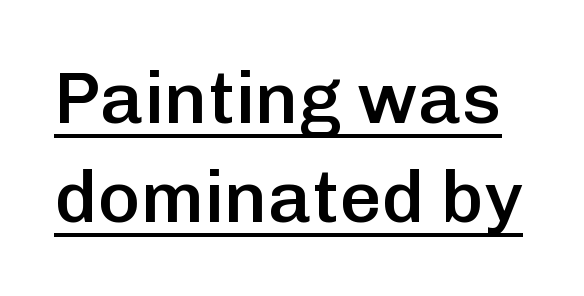
{"serif": "no", "italic": "no", "bold": "semi", "weight": "semibold", "width": "normal", "stroke_contrast": "low", "x_height": "medium", "monospaced": "no", "underline": "yes", "line_spacing": "normal", "line_spacing_ratio": 1.36, "letter_spacing": "normal", "letter_spacing_em": 0.0, "glyph_px": 73}
